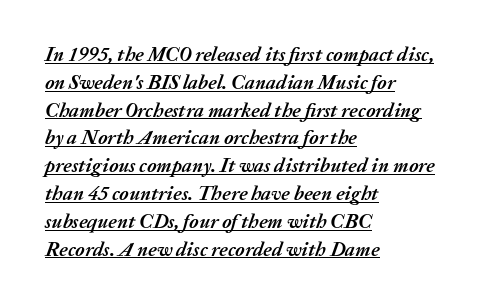
Q: Is the text bold? A: Yes.
Q: Is the text italic (slanted)? A: Yes, it leans right by about 20 degrees.
Q: Is the text underlined? A: Yes.
Q: How is the paragraph aligned? A: Left-aligned.
Q: Is the spacing between letters normal or unusually wide? A: Normal.
Q: Is the spacing between lines tight, normal or loose? A: Normal.
